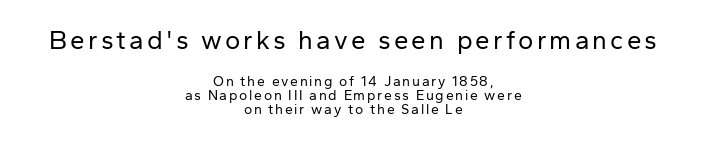
These two chunks differ in scale, with the top chunk taking the larger measure. Each row of text sits above clean, open space. Does the copy run flush right? No — it is centered line by line. The weight tops out at a normal text grade. The axis of the letterforms is exactly vertical. Horizontal bands of white between lines are thin slivers.
